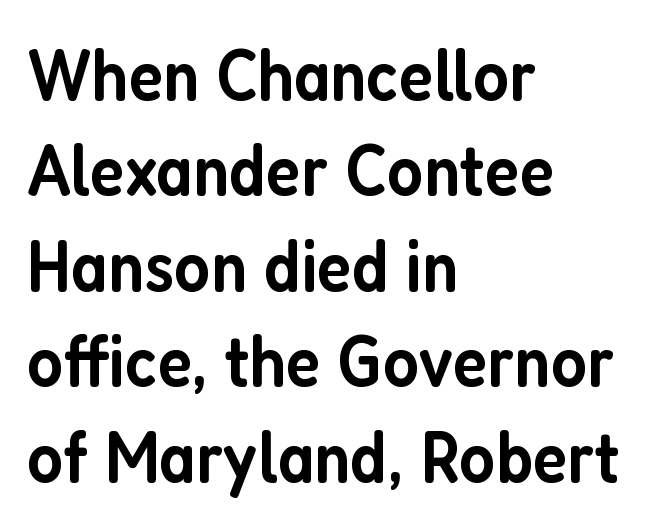
The image shows 74 px semibold, condensed sans-serif type, upright; set left-aligned, normal line spacing (1.29x), normal letter spacing, not underlined; low stroke contrast and a medium x-height.
